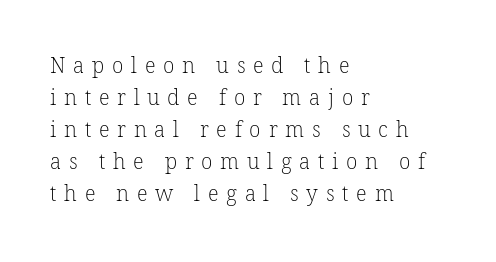
Summary of weight: not heavy and not bold. Words appear elongated and porous because spacing is wide. Only glyphs here, with clear space below each row. How would I describe the line gaps? Plain and ordinary.
